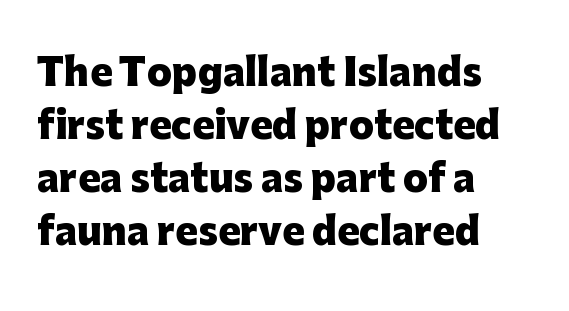
The image shows 37 px heavy sans-serif type, upright; set left-aligned, normal line spacing (1.43x), normal letter spacing, not underlined; low stroke contrast and a medium x-height.
